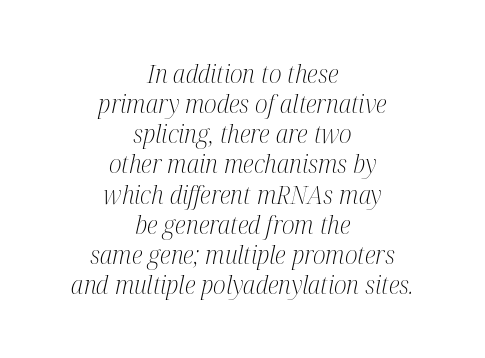
No heavy texture on the line: the type isn't bold. The letters sit at their default tracking, neither squeezed nor spread. Reading down the block, each line starts at a different indent, mirrored at its end. Clear beneath every line of the passage. When letters slant like this, we call the style italic.
